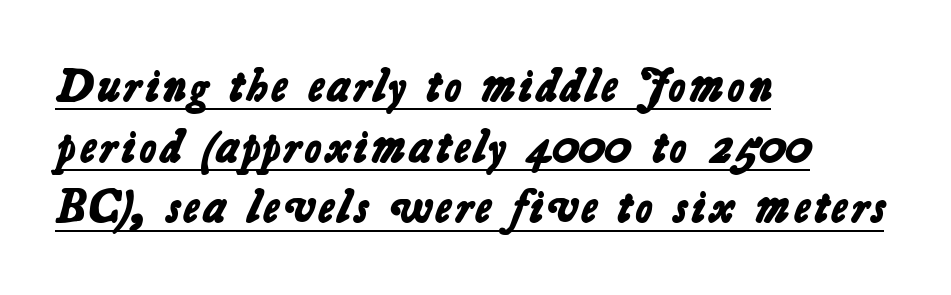
Q: Is the text bold? A: Yes.
Q: Is the typeface a serif or a sans-serif typeface? A: Sans-serif.
Q: Is the text underlined? A: Yes.
Q: How is the paragraph aligned? A: Left-aligned.
Q: Is the spacing between letters normal or unusually wide? A: Normal.
Q: Is the spacing between lines tight, normal or loose? A: Normal.
Q: Width (condensed, normal, or wide)? A: Normal.
Q: Stroke contrast? A: Low.
Q: x-height? A: Medium.
Q: Monospaced? A: No.
